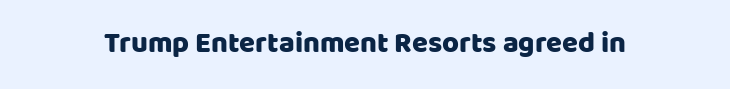
{"serif": "no", "italic": "no", "width": "normal", "stroke_contrast": "low", "x_height": "large", "monospaced": "no", "underline": "no", "letter_spacing": "normal", "letter_spacing_em": 0.0, "glyph_px": 29}
